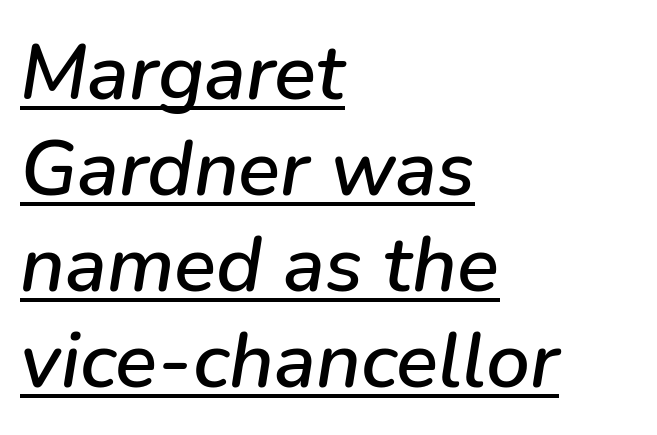
The image shows 78 px text type, italic (leaning right); set left-aligned, line spacing 1.23x, normal letter spacing, underlined; low stroke contrast and a medium x-height.
